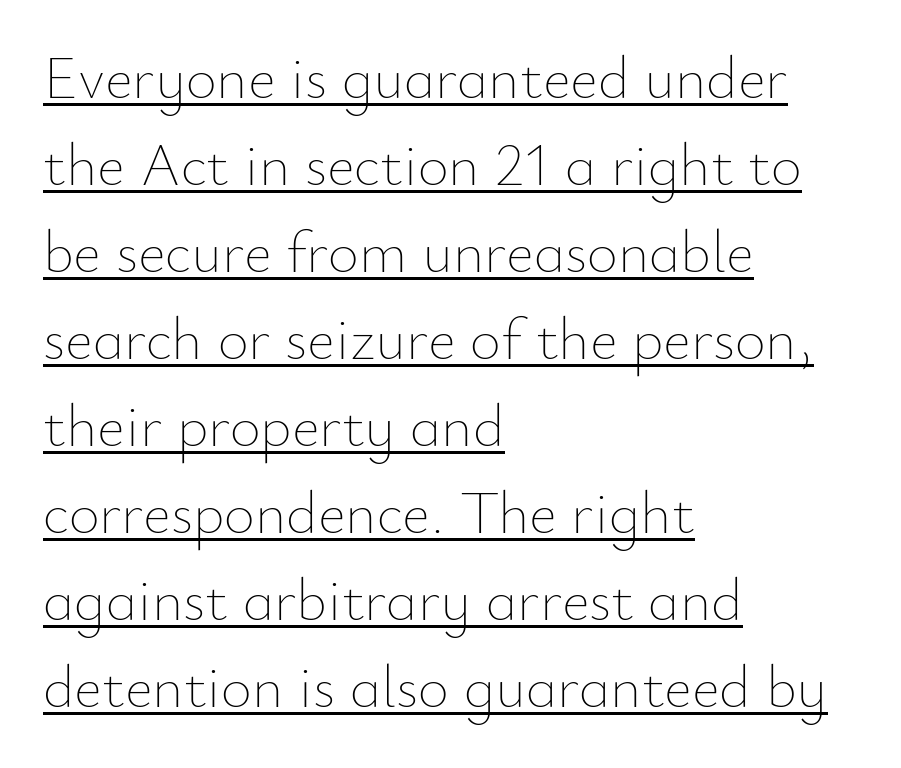
The image shows 60 px thin type, upright; set left-aligned, normal line spacing (1.45x), normal letter spacing, underlined; low stroke contrast and a small x-height.
